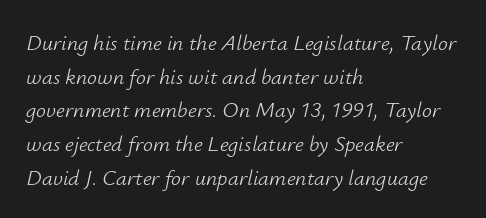
Descenders hang freely into open space. Each stroke keeps to a modest, everyday thickness or less. No extra tracking has been applied to these lines. Posture: slanted. A student would call this left alignment; a typographer would say flush left, rag right. Reading down the column, the eye jumps a familiar distance to each next line.
